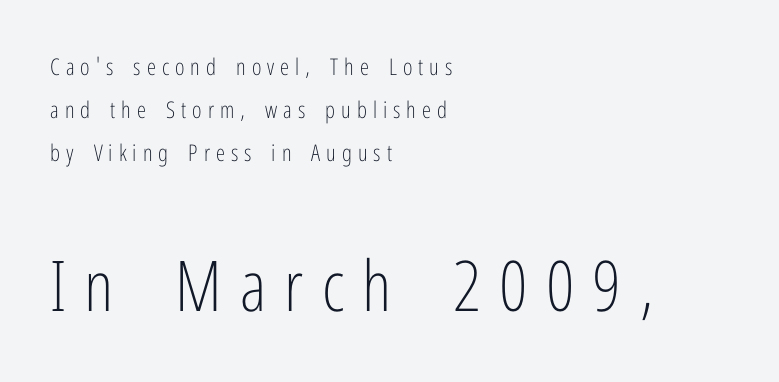
{"serif": "no", "italic": "no", "bold": "no", "weight": "light", "width": "condensed", "stroke_contrast": "low", "x_height": "medium", "monospaced": "no", "underline": "no", "align": "left", "line_spacing_ratio": 1.88, "letter_spacing": "wide", "letter_spacing_em": 0.26, "larger_block": "second", "size_ratio": 3.04, "glyph_px": 70}
